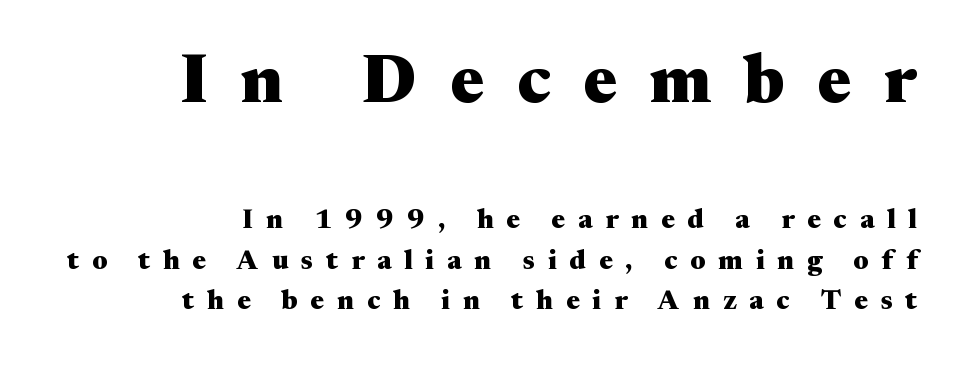
Spacing between characters has been opened up far beyond the box default. Top chunk: large. Bottom chunk: small. One-word summary of the alignment: right. Each new line begins a customary step beneath the previous one. The face used here is proportionally spaced, like ordinary book or web type.
